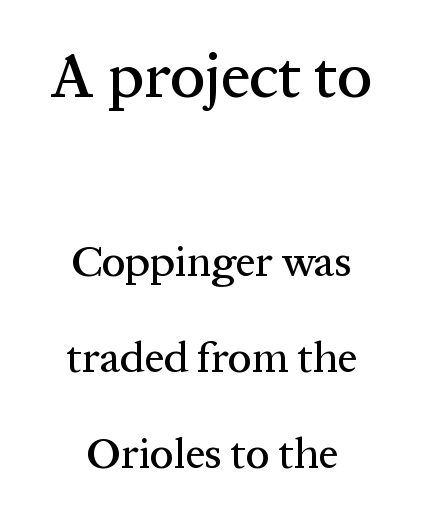
{"serif": "yes", "italic": "no", "width": "normal", "stroke_contrast": "medium", "x_height": "medium", "monospaced": "no", "underline": "no", "line_spacing": "loose", "line_spacing_ratio": 2.24, "letter_spacing": "normal", "letter_spacing_em": 0.0, "larger_block": "first", "size_ratio": 1.49, "glyph_px": 64}
